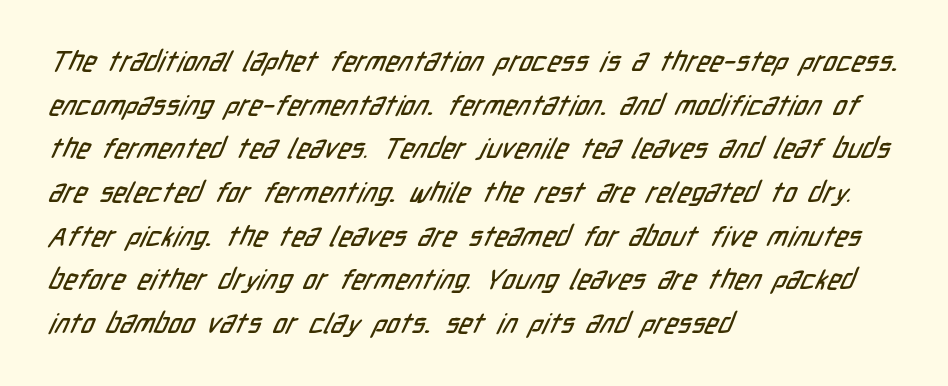
The type is set solid horizontally, with unmodified tracking. You could not count columns in this text — the font is proportionally spaced. Underlining? Definitely not there. Normally led — the rows are evenly, conventionally spaced. A classic flush-left, rag-right setting is used for this passage.
